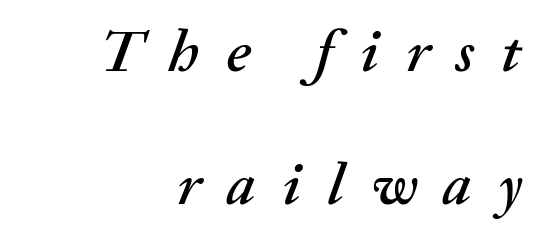
The image shows 59 px text type, italic (leaning right); set loose line spacing (2.26x), unusually wide letter spacing (+0.46 em), not underlined; medium stroke contrast and a medium x-height.
